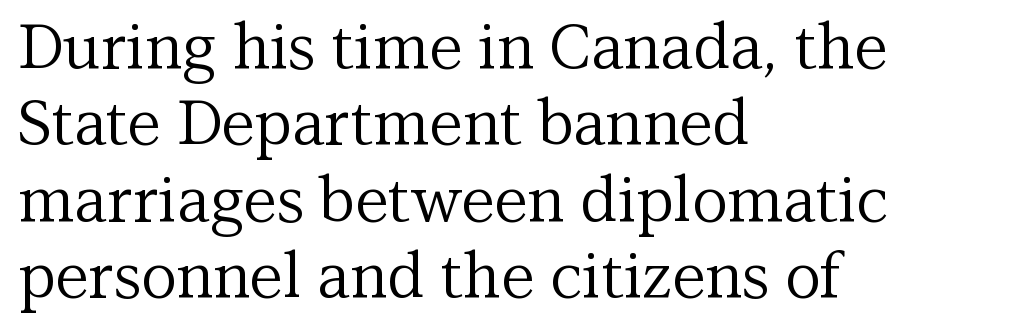
Q: Is the text bold? A: No.
Q: Is the text italic (slanted)? A: No, it is upright.
Q: Is the typeface a serif or a sans-serif typeface? A: Serif.
Q: Is the text underlined? A: No.
Q: How is the paragraph aligned? A: Left-aligned.
Q: Is the spacing between letters normal or unusually wide? A: Normal.
Q: Width (condensed, normal, or wide)? A: Normal.
Q: Stroke contrast? A: Medium.
Q: x-height? A: Medium.
Q: Monospaced? A: No.
